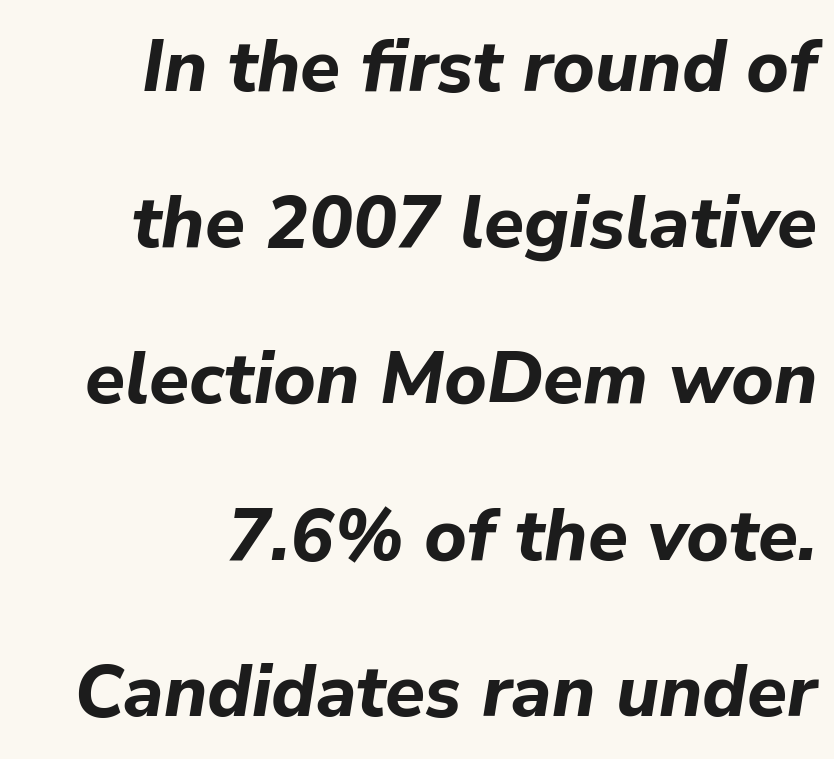
Q: Is the text bold? A: Yes.
Q: Is the text italic (slanted)? A: Yes, it leans right by about 9 degrees.
Q: Is the text underlined? A: No.
Q: How is the paragraph aligned? A: Right-aligned.
Q: Is the spacing between letters normal or unusually wide? A: Normal.
Q: Is the spacing between lines tight, normal or loose? A: Loose.
Q: Width (condensed, normal, or wide)? A: Normal.
Q: Stroke contrast? A: Low.
Q: x-height? A: Medium.
Q: Monospaced? A: No.
